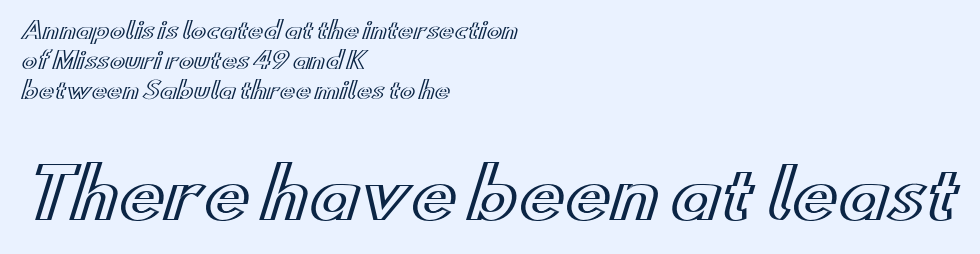
Here the second block reads like a headline and the first like body copy. Any mark beneath the type? The region is blank. Here the designer chose a conventional face with non-uniform glyph widths. Vertical spacing — default.
